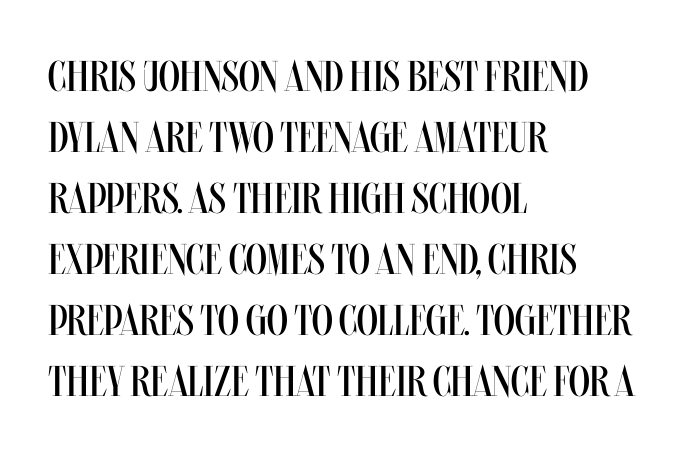
Here the glyphs are tracked normally, forming tight word shapes. This sample keeps an unexceptional amount of space between lines. Spacing verdict: proportional, widths tailored to each character. The ragged edge is on the right, which tells us the setting is flush left. The string is rendered with underlining switched off. No italicization has been applied; the sample stays upright.
